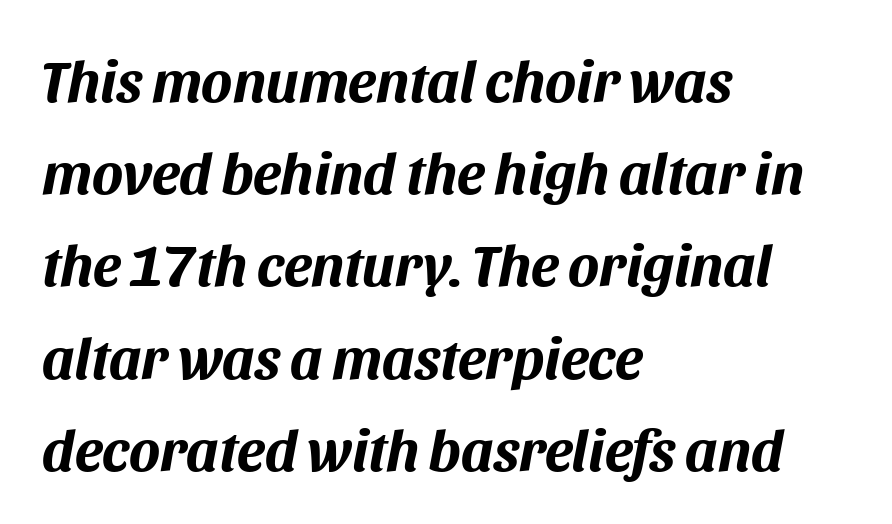
{"italic": "yes", "lean": "right", "slant_degrees": 11, "bold": "yes", "weight": "bold", "width": "normal", "stroke_contrast": "medium", "x_height": "large", "monospaced": "no", "underline": "no", "align": "left", "line_spacing": "normal", "line_spacing_ratio": 1.59, "letter_spacing": "normal", "letter_spacing_em": 0.0, "glyph_px": 58}
